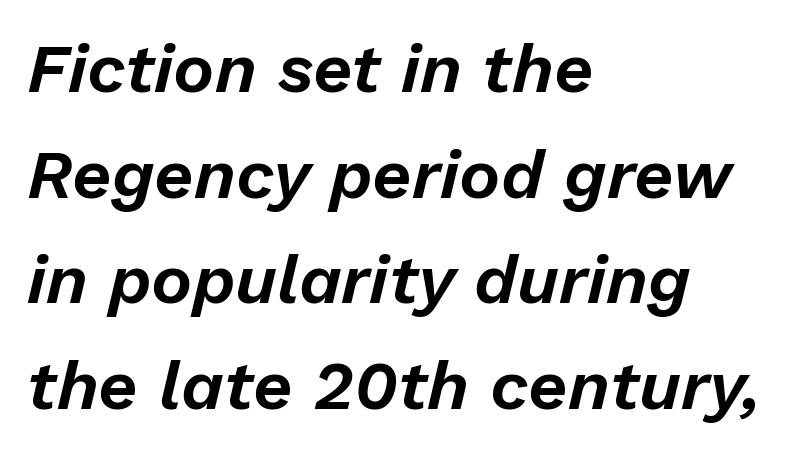
Q: Is the text italic (slanted)? A: Yes, it leans right by about 13 degrees.
Q: Is the text underlined? A: No.
Q: How is the paragraph aligned? A: Left-aligned.
Q: Is the spacing between letters normal or unusually wide? A: Normal.
Q: Is the spacing between lines tight, normal or loose? A: Normal.
Q: Width (condensed, normal, or wide)? A: Normal.
Q: Stroke contrast? A: Low.
Q: x-height? A: Medium.
Q: Monospaced? A: No.
